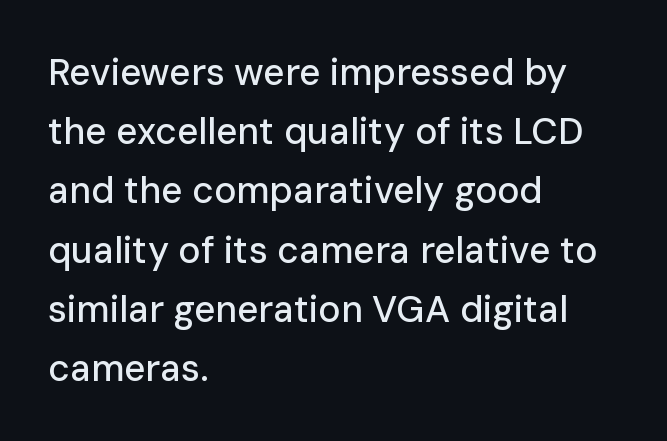
Q: Is the text italic (slanted)? A: No, it is upright.
Q: Is the typeface a serif or a sans-serif typeface? A: Sans-serif.
Q: Is the text underlined? A: No.
Q: How is the paragraph aligned? A: Left-aligned.
Q: Is the spacing between letters normal or unusually wide? A: Normal.
Q: Is the spacing between lines tight, normal or loose? A: Normal.
Q: Width (condensed, normal, or wide)? A: Normal.
Q: Stroke contrast? A: Low.
Q: x-height? A: Medium.
Q: Monospaced? A: No.
